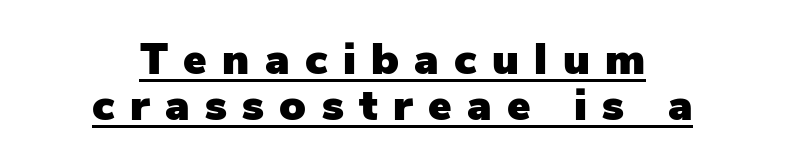
Q: Is the text italic (slanted)? A: No, it is upright.
Q: Is the typeface a serif or a sans-serif typeface? A: Sans-serif.
Q: Is the text underlined? A: Yes.
Q: How is the paragraph aligned? A: Centered.
Q: Is the spacing between letters normal or unusually wide? A: Unusually wide.
Q: Is the spacing between lines tight, normal or loose? A: Tight.
Q: Width (condensed, normal, or wide)? A: Normal.
Q: Stroke contrast? A: Low.
Q: x-height? A: Medium.
Q: Monospaced? A: No.
